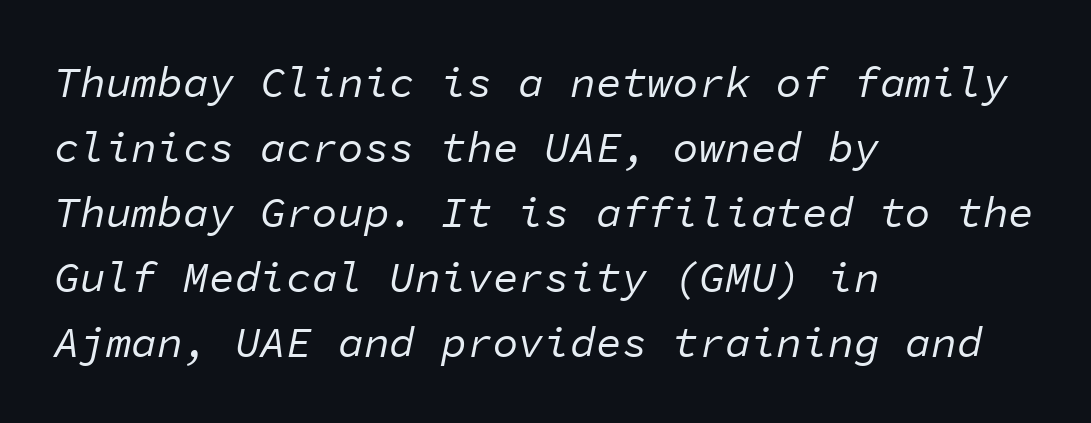
Q: Is the text bold? A: No.
Q: Is the text italic (slanted)? A: Yes, it leans right by about 11 degrees.
Q: Is the text underlined? A: No.
Q: How is the paragraph aligned? A: Left-aligned.
Q: Is the spacing between letters normal or unusually wide? A: Normal.
Q: Is the spacing between lines tight, normal or loose? A: Normal.
Q: Width (condensed, normal, or wide)? A: Normal.
Q: Stroke contrast? A: Low.
Q: x-height? A: Medium.
Q: Monospaced? A: Yes.
